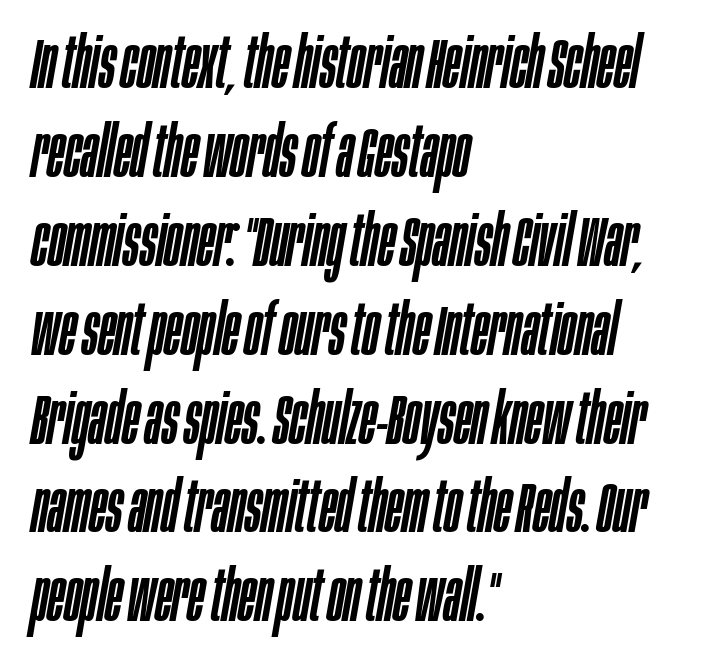
An italicized treatment has been applied to the whole sample. Casual observation: everything's shoved over to the left. Each word holds together tightly as a unit, with standard inter-letter gaps. Each letter keeps its own natural width here, so spacing adapts to shape. Underline: absent. The line-height multiplier appears to be the usual default.
